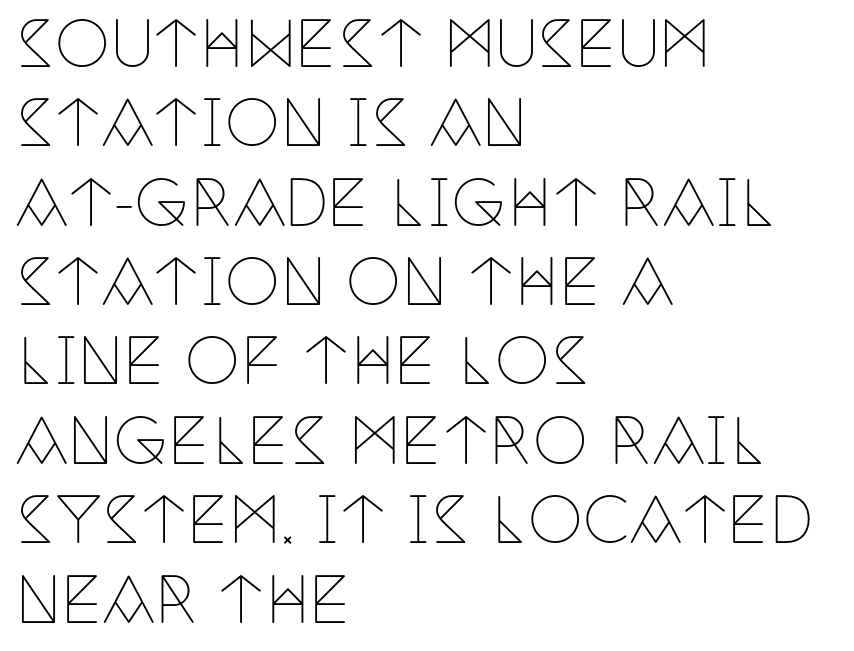
{"serif": "yes", "italic": "no", "bold": "no", "weight": "thin", "width": "condensed", "stroke_contrast": "low", "x_height": "large", "monospaced": "no", "underline": "no", "align": "left", "line_spacing": "normal", "line_spacing_ratio": 1.28, "letter_spacing": "normal", "letter_spacing_em": 0.0, "glyph_px": 62}
